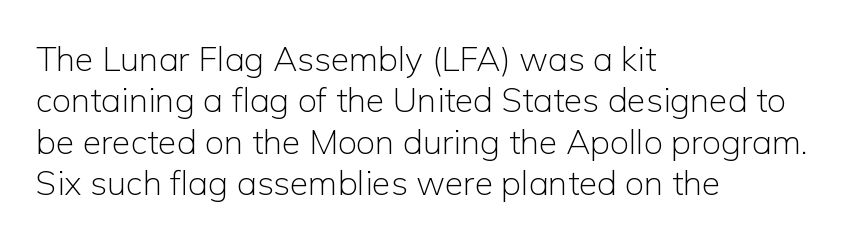
Q: Is the text bold? A: No.
Q: Is the text italic (slanted)? A: No, it is upright.
Q: Is the typeface a serif or a sans-serif typeface? A: Sans-serif.
Q: Is the text underlined? A: No.
Q: How is the paragraph aligned? A: Left-aligned.
Q: Is the spacing between letters normal or unusually wide? A: Normal.
Q: Width (condensed, normal, or wide)? A: Normal.
Q: Stroke contrast? A: Low.
Q: x-height? A: Medium.
Q: Monospaced? A: No.
